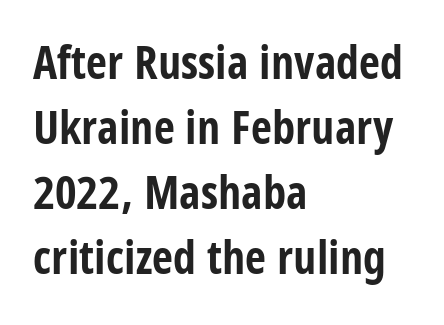
Q: Is the text bold? A: Yes.
Q: Is the text italic (slanted)? A: No, it is upright.
Q: Is the typeface a serif or a sans-serif typeface? A: Sans-serif.
Q: Is the text underlined? A: No.
Q: How is the paragraph aligned? A: Left-aligned.
Q: Is the spacing between letters normal or unusually wide? A: Normal.
Q: Is the spacing between lines tight, normal or loose? A: Normal.
Q: Width (condensed, normal, or wide)? A: Condensed.
Q: Stroke contrast? A: Low.
Q: x-height? A: Large.
Q: Monospaced? A: No.
